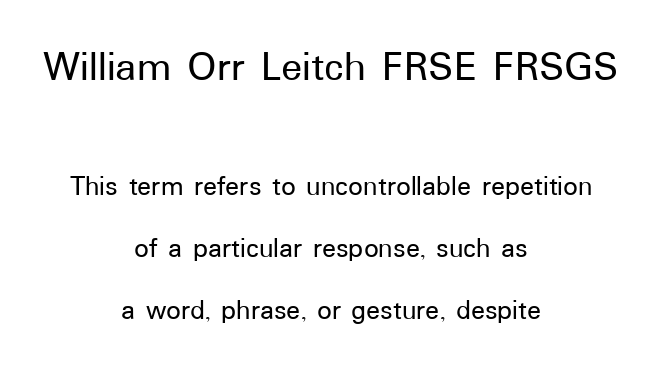
The image shows 44 px sans-serif type, upright; set centered, loose line spacing (2.15x), normal letter spacing, not underlined; the first (top) block is 1.52x larger; low stroke contrast and a medium x-height.
